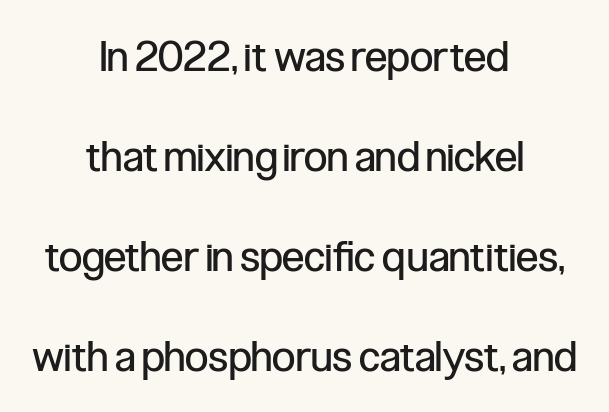
The image shows 42 px regular-weight, condensed sans-serif type, upright; set centered, loose line spacing (2.38x), normal letter spacing, not underlined; low stroke contrast and a medium x-height.
